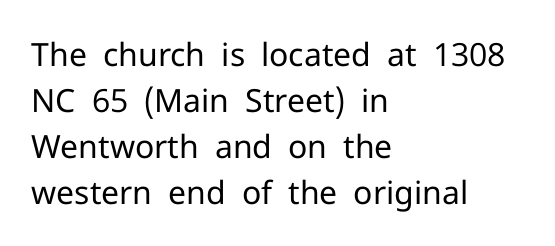
The image shows 32 px regular-weight sans-serif type, upright; set left-aligned, normal line spacing (1.44x), normal letter spacing, not underlined; low stroke contrast and a medium x-height.
